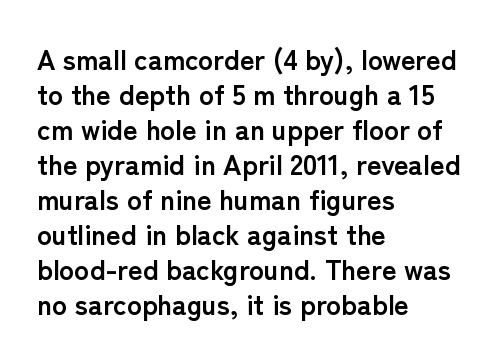
The image shows 28 px semibold sans-serif type, upright; set left-aligned, normal line spacing (1.25x), normal letter spacing, not underlined; low stroke contrast and a medium x-height.
